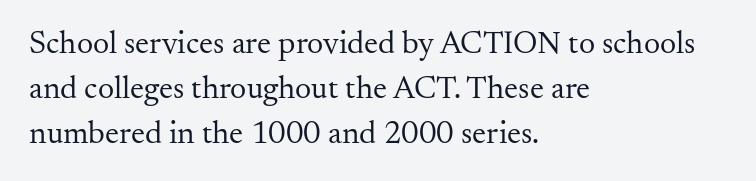
Q: Is the text bold? A: No.
Q: Is the text italic (slanted)? A: No, it is upright.
Q: Is the typeface a serif or a sans-serif typeface? A: Serif.
Q: Is the text underlined? A: No.
Q: How is the paragraph aligned? A: Left-aligned.
Q: Is the spacing between letters normal or unusually wide? A: Normal.
Q: Is the spacing between lines tight, normal or loose? A: Normal.
Q: Width (condensed, normal, or wide)? A: Normal.
Q: Stroke contrast? A: Medium.
Q: x-height? A: Small.
Q: Monospaced? A: No.
